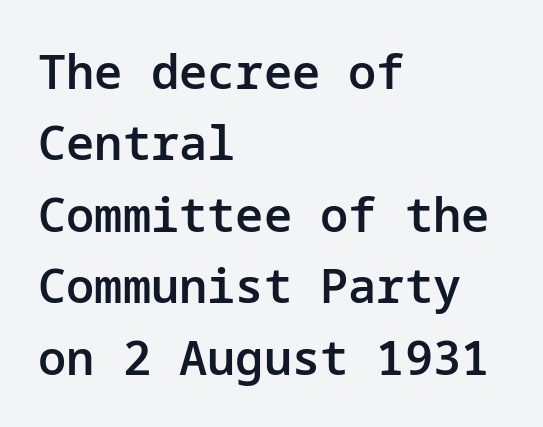
Q: Is the text bold? A: Semi-bold.
Q: Is the text italic (slanted)? A: No, it is upright.
Q: Is the typeface a serif or a sans-serif typeface? A: Sans-serif.
Q: Is the text underlined? A: No.
Q: How is the paragraph aligned? A: Left-aligned.
Q: Is the spacing between letters normal or unusually wide? A: Normal.
Q: Is the spacing between lines tight, normal or loose? A: Normal.
Q: Width (condensed, normal, or wide)? A: Normal.
Q: Stroke contrast? A: Low.
Q: x-height? A: Medium.
